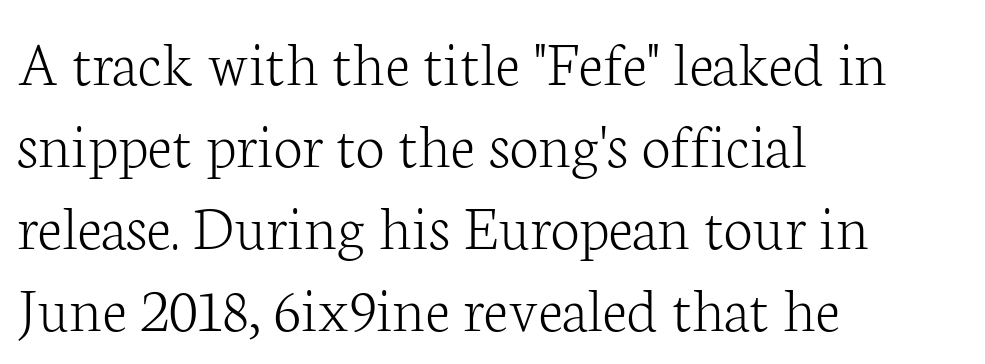
Weight: regular or lighter. Posture: straight, roman, zero tilt. Unmarked baselines from the first word to the last. Letterform terminals end in serifs throughout the passage. Left-aligned paragraph, ragged on the right.
